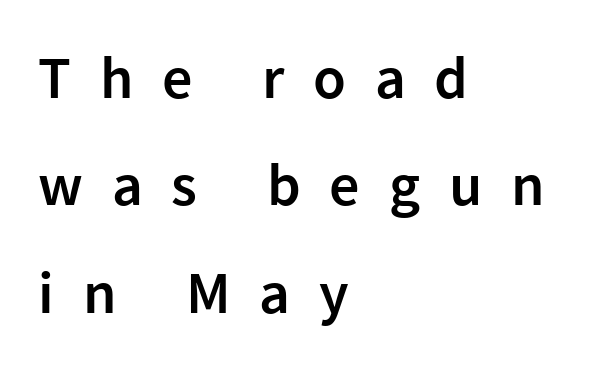
The image shows 60 px semibold sans-serif type, upright; set left-aligned, line spacing 1.79x, unusually wide letter spacing (+0.48 em), not underlined; a medium x-height.
